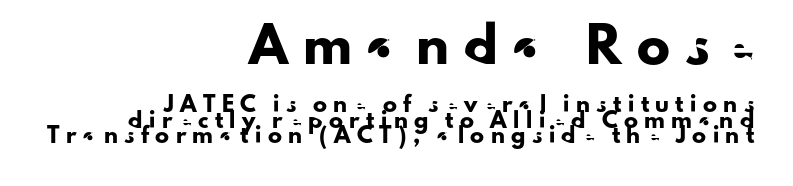
Q: Is the text italic (slanted)? A: No, it is upright.
Q: Is the typeface a serif or a sans-serif typeface? A: Sans-serif.
Q: Is the text underlined? A: No.
Q: How is the paragraph aligned? A: Right-aligned.
Q: Is the spacing between letters normal or unusually wide? A: Unusually wide.
Q: Is the spacing between lines tight, normal or loose? A: Tight.
Q: Which block of text is set in a larger size, the first (top) or the second (bottom)? A: The first (top) one.
Q: Width (condensed, normal, or wide)? A: Normal.
Q: Stroke contrast? A: Low.
Q: x-height? A: Small.
Q: Monospaced? A: No.
